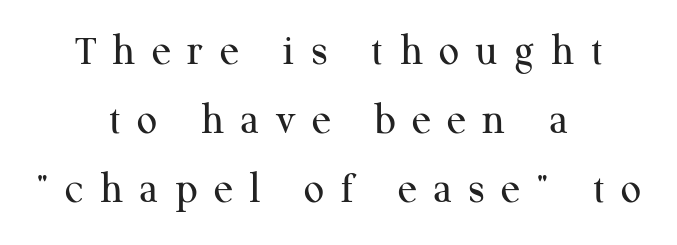
The image shows 45 px regular-weight serif type, upright; set centered, normal line spacing (1.53x), unusually wide letter spacing (+0.36 em), not underlined; medium stroke contrast and a medium x-height.
